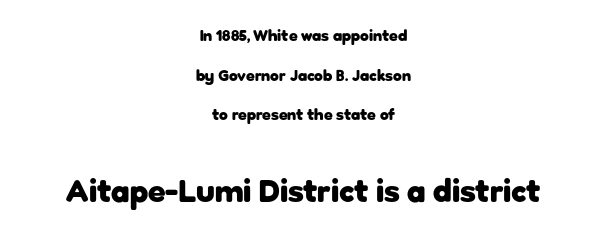
Character widths vary here, with narrow letters taking less room than wide ones. Heavy, bold letterforms. Spacing between characters is what you'd get straight out of the box. The passage shown begins with its smaller block and ends with its larger one.
